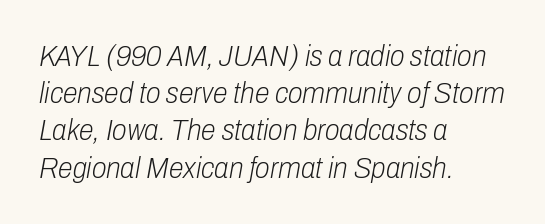
{"italic": "yes", "lean": "right", "slant_degrees": 10, "bold": "no", "weight": "light", "width": "condensed", "stroke_contrast": "low", "x_height": "medium", "monospaced": "no", "underline": "no", "align": "left", "line_spacing_ratio": 1.24, "letter_spacing": "normal", "letter_spacing_em": 0.0, "glyph_px": 30}
